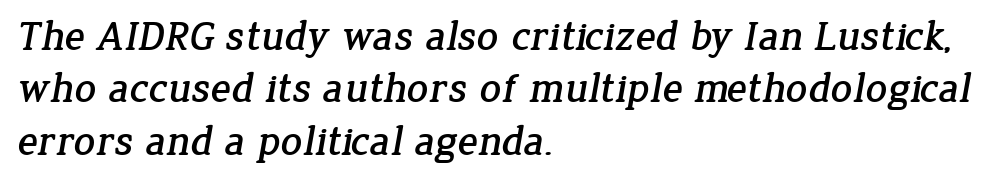
The image shows 42 px serif type; set left-aligned, normal line spacing (1.25x), normal letter spacing, not underlined; low stroke contrast and a medium x-height.
